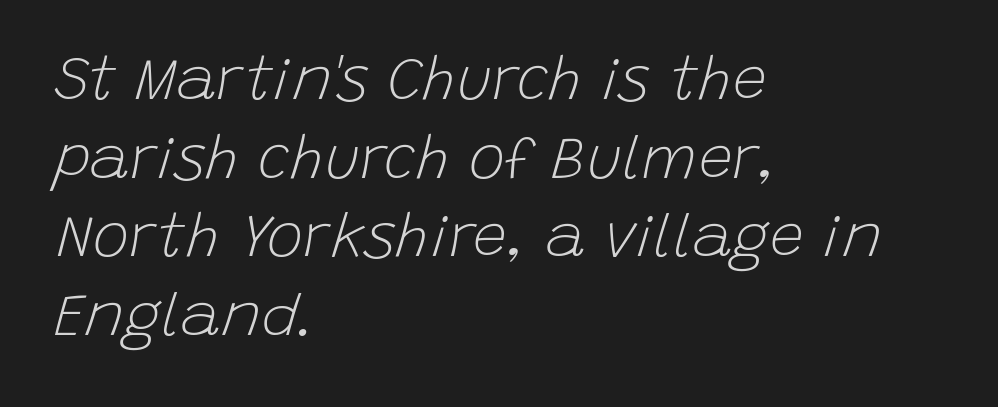
{"italic": "yes", "lean": "right", "slant_degrees": 15, "bold": "no", "weight": "light", "width": "normal", "stroke_contrast": "low", "x_height": "large", "monospaced": "no", "underline": "no", "align": "left", "line_spacing": "normal", "line_spacing_ratio": 1.29, "letter_spacing": "normal", "letter_spacing_em": 0.0, "glyph_px": 61}
